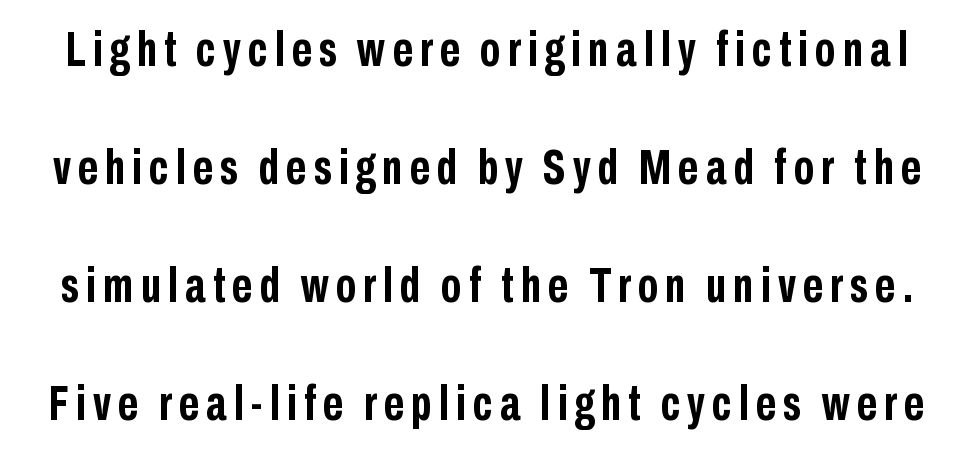
The image shows 50 px semibold, condensed sans-serif type, upright; set loose line spacing (2.36x), not underlined; low stroke contrast and a medium x-height.
